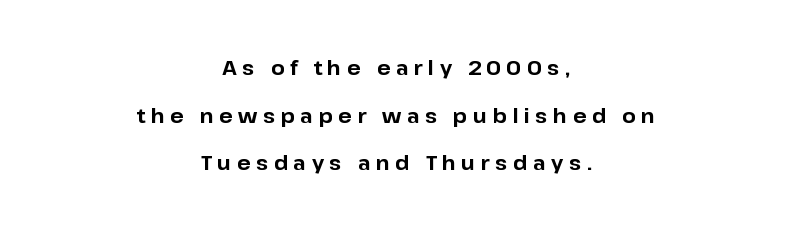
Q: Is the text bold? A: Yes.
Q: Is the text italic (slanted)? A: No, it is upright.
Q: Is the text underlined? A: No.
Q: How is the paragraph aligned? A: Centered.
Q: Is the spacing between letters normal or unusually wide? A: Unusually wide.
Q: Is the spacing between lines tight, normal or loose? A: Loose.
